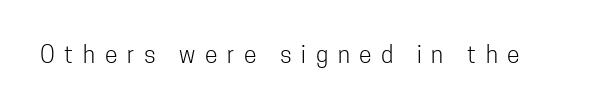
Q: Is the text bold? A: No.
Q: Is the text italic (slanted)? A: No, it is upright.
Q: Is the text underlined? A: No.
Q: Is the spacing between letters normal or unusually wide? A: Unusually wide.
